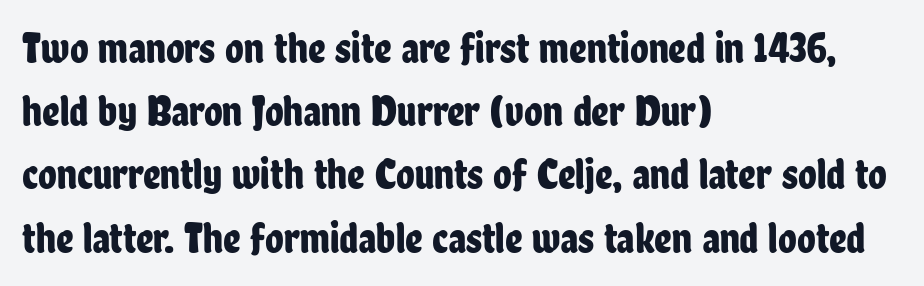
Q: Is the text italic (slanted)? A: No, it is upright.
Q: Is the typeface a serif or a sans-serif typeface? A: Sans-serif.
Q: Is the text underlined? A: No.
Q: How is the paragraph aligned? A: Left-aligned.
Q: Is the spacing between letters normal or unusually wide? A: Normal.
Q: Is the spacing between lines tight, normal or loose? A: Normal.
Q: Width (condensed, normal, or wide)? A: Condensed.
Q: Stroke contrast? A: Low.
Q: x-height? A: Medium.
Q: Monospaced? A: No.
